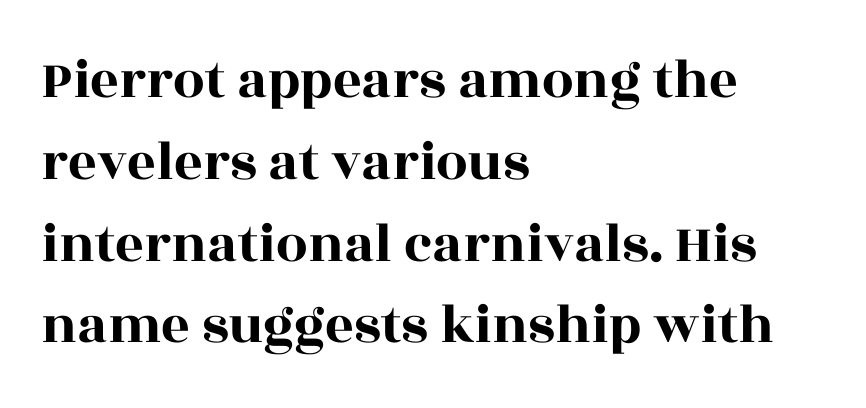
Is there any slant? The stems are plumb. This sample has the flowing, uneven cadence of proportional lettering. Teacher's note: observe the even left margin — that is flush-left alignment. Beneath every word, the page is bare. The glyphs in this specimen are seriffed.
